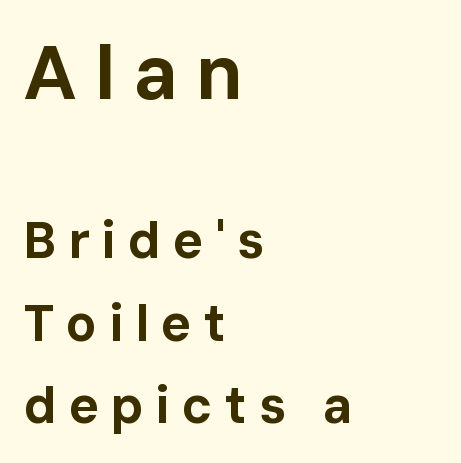
The image shows 76 px bold sans-serif type, upright; set left-aligned, normal line spacing (1.62x), unusually wide letter spacing (+0.23 em), not underlined; the first (top) block is 1.49x larger; low stroke contrast and a medium x-height.
